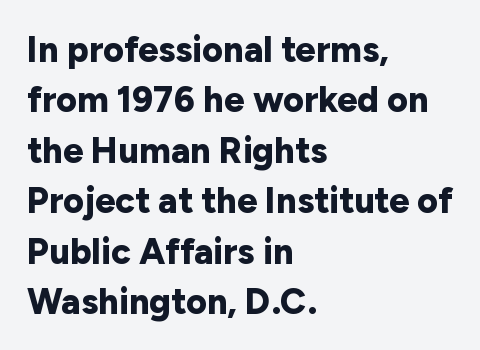
The image shows 36 px bold sans-serif type, upright; set left-aligned, normal line spacing (1.4x), normal letter spacing, not underlined; low stroke contrast and a medium x-height.
